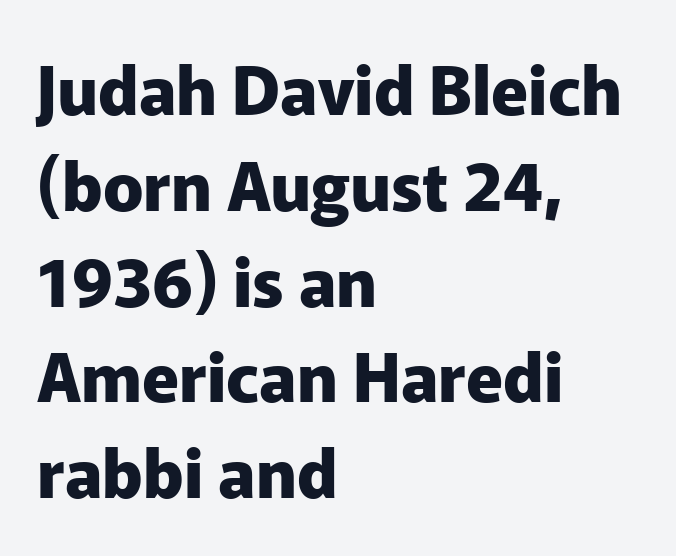
Q: Is the text bold? A: Yes.
Q: Is the text italic (slanted)? A: No, it is upright.
Q: Is the typeface a serif or a sans-serif typeface? A: Sans-serif.
Q: Is the text underlined? A: No.
Q: How is the paragraph aligned? A: Left-aligned.
Q: Is the spacing between letters normal or unusually wide? A: Normal.
Q: Is the spacing between lines tight, normal or loose? A: Normal.
Q: Width (condensed, normal, or wide)? A: Normal.
Q: Stroke contrast? A: Low.
Q: x-height? A: Medium.
Q: Monospaced? A: No.
